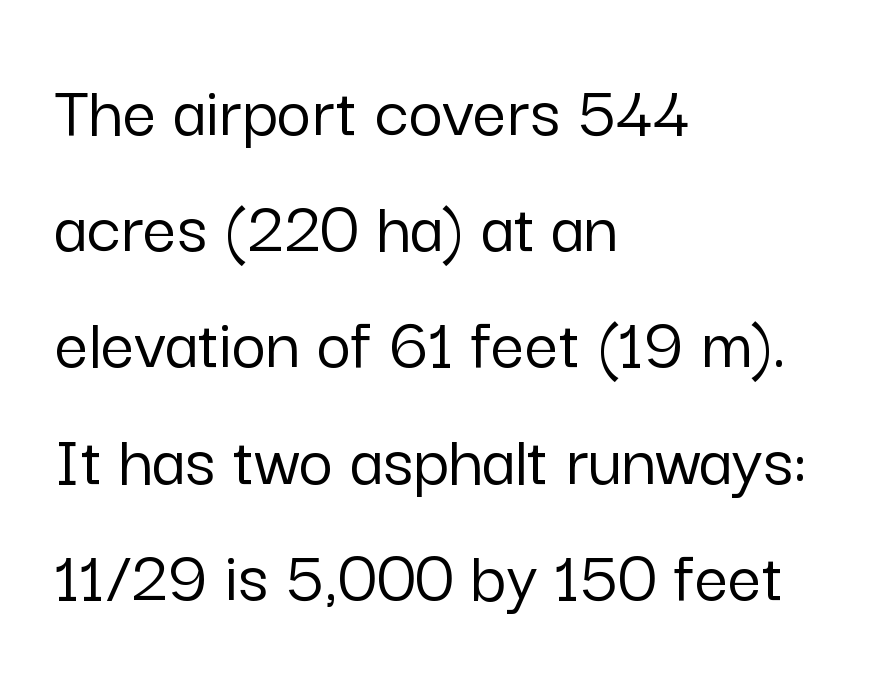
The image shows 75 px sans-serif type, upright; set left-aligned, normal line spacing (1.55x), normal letter spacing, not underlined; low stroke contrast and a medium x-height.
